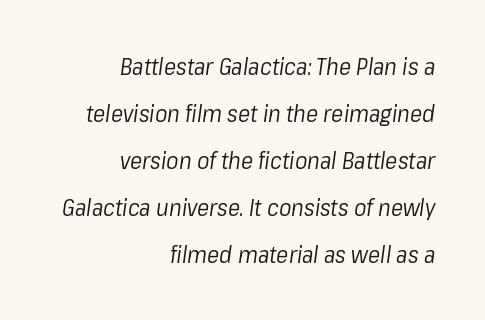
The image shows 23 px text type, italic (leaning right); set right-aligned, loose line spacing (2.04x), normal letter spacing, not underlined.
